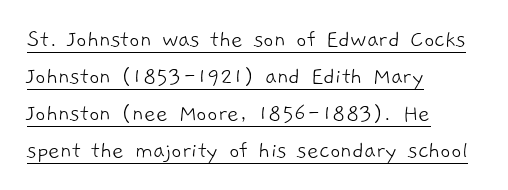
The image shows 25 px text type; set left-aligned, normal line spacing (1.48x), normal letter spacing, underlined.
